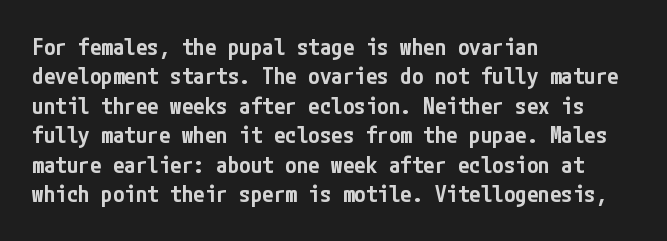
All the whitespace from short lines collects on the right. You could call the tracking neutral — neither tight nor loose. The axis of the letterforms is exactly vertical. Honestly, there is no underline to notice here at all.
